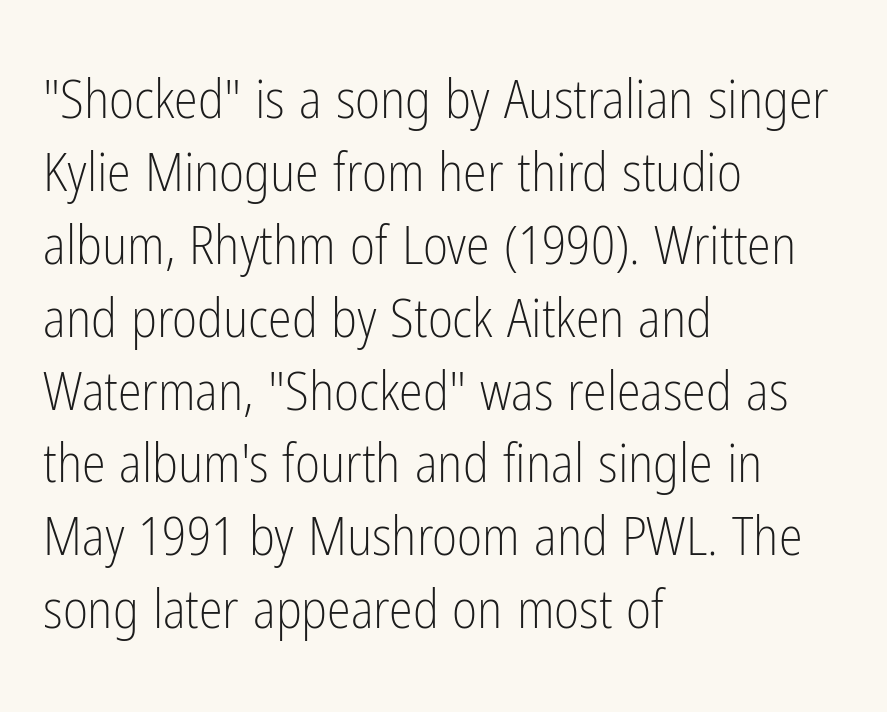
You could not count columns in this text — the font is proportionally spaced. Check the space under the baseline: it is left empty. The text block is weighted toward the left margin, trailing off unevenly rightward. Notice how the stems are strictly vertical — no italics here.
